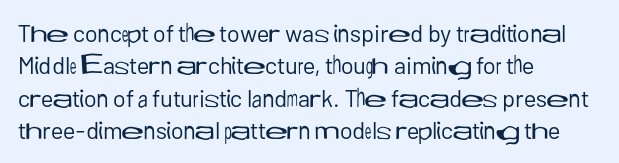
Q: Is the text bold? A: No.
Q: Is the text italic (slanted)? A: No, it is upright.
Q: Is the text underlined? A: No.
Q: How is the paragraph aligned? A: Left-aligned.
Q: Is the spacing between letters normal or unusually wide? A: Normal.
Q: Is the spacing between lines tight, normal or loose? A: Normal.
